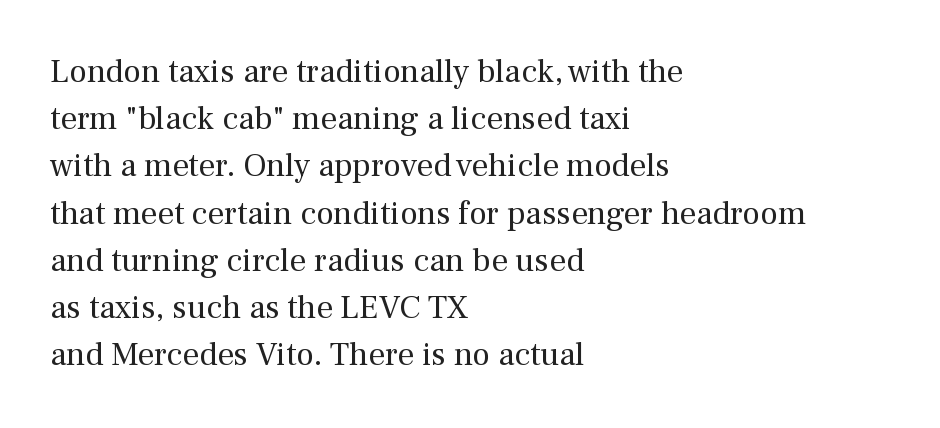
Vertical spacing — default. Check where the strokes stop: tiny serifs finish them off. Which margin do the lines hug? The left one — the right edge is uneven. Check the space under the baseline: it is left empty. Ordinary non-slanted type is in use. Caption: face not bold, strokes unweighted.
